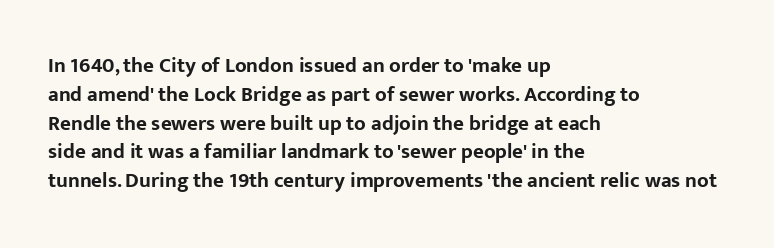
The image shows 21 px bold type, upright; set left-aligned, normal line spacing (1.37x), normal letter spacing, not underlined.
